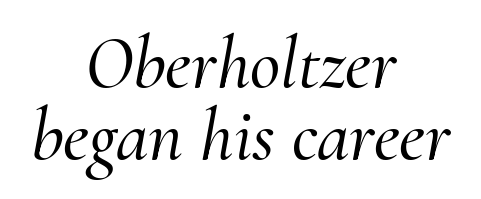
{"serif": "yes", "italic": "yes", "lean": "right", "slant_degrees": 10, "width": "normal", "stroke_contrast": "medium", "x_height": "small", "monospaced": "no", "underline": "no", "align": "center", "line_spacing": "tight", "line_spacing_ratio": 0.97, "letter_spacing": "normal", "letter_spacing_em": 0.0, "glyph_px": 74}
